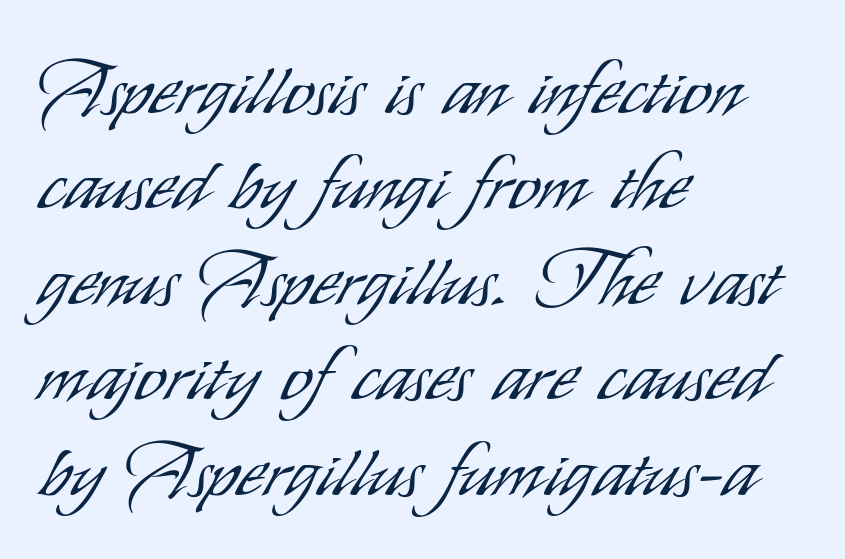
{"serif": "no", "bold": "no", "weight": "light", "width": "condensed", "stroke_contrast": "low", "x_height": "small", "monospaced": "no", "underline": "no", "align": "left", "line_spacing_ratio": 1.24, "letter_spacing": "normal", "letter_spacing_em": 0.0, "glyph_px": 77}
